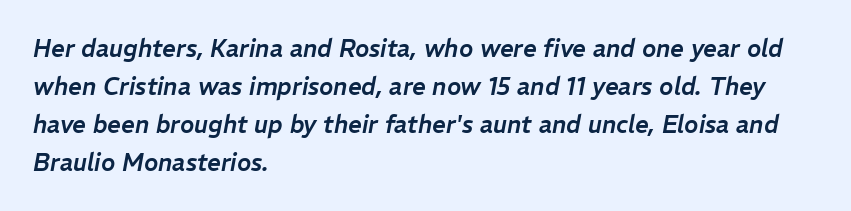
Q: Is the text italic (slanted)? A: Yes, it leans right by about 11 degrees.
Q: Is the text underlined? A: No.
Q: How is the paragraph aligned? A: Left-aligned.
Q: Is the spacing between letters normal or unusually wide? A: Normal.
Q: Is the spacing between lines tight, normal or loose? A: Normal.
